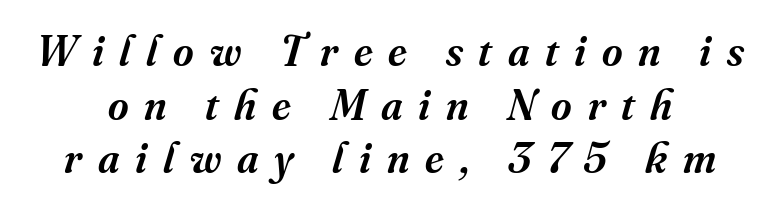
{"serif": "yes", "italic": "yes", "lean": "right", "slant_degrees": 16, "bold": "semi", "weight": "semibold", "width": "normal", "stroke_contrast": "medium", "x_height": "small", "monospaced": "no", "underline": "no", "align": "center", "line_spacing_ratio": 1.22, "letter_spacing": "wide", "letter_spacing_em": 0.36, "glyph_px": 44}
